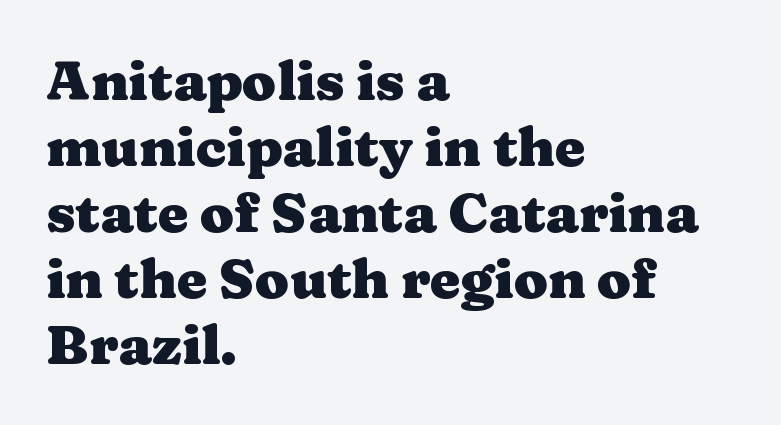
Q: Is the text bold? A: Yes.
Q: Is the text italic (slanted)? A: No, it is upright.
Q: Is the typeface a serif or a sans-serif typeface? A: Serif.
Q: Is the text underlined? A: No.
Q: How is the paragraph aligned? A: Left-aligned.
Q: Is the spacing between letters normal or unusually wide? A: Normal.
Q: Width (condensed, normal, or wide)? A: Wide.
Q: Stroke contrast? A: Medium.
Q: x-height? A: Medium.
Q: Monospaced? A: No.
